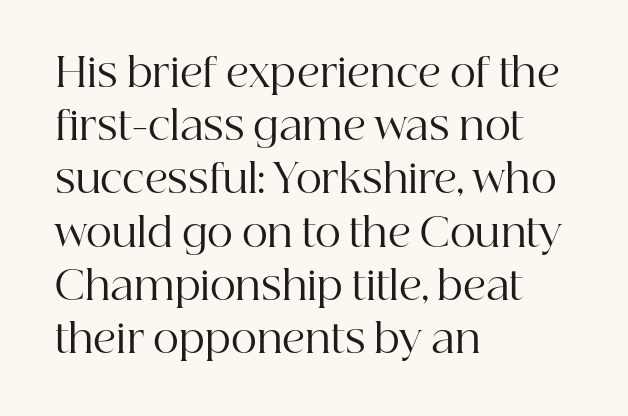
The image shows 40 px regular-weight serif type, upright; set left-aligned, normal line spacing (1.33x), normal letter spacing, not underlined; high stroke contrast and a medium x-height.
